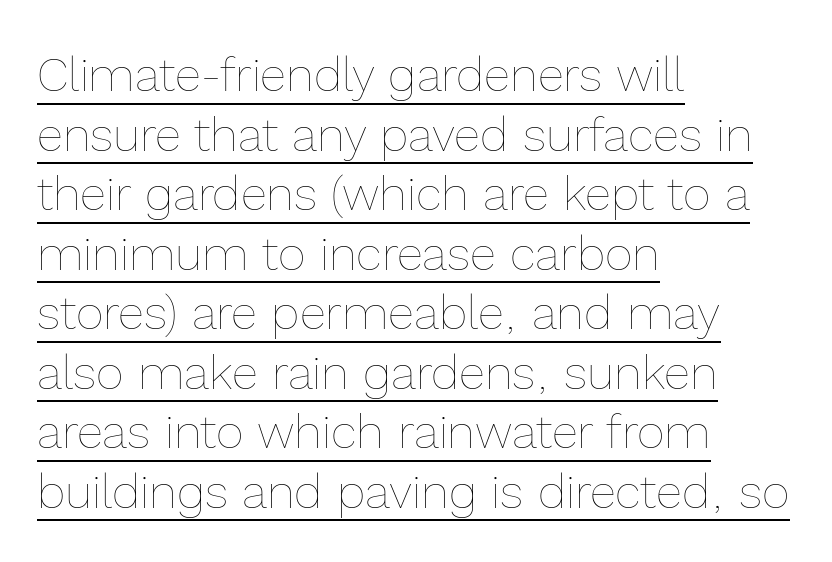
{"italic": "no", "bold": "no", "weight": "thin", "width": "normal", "x_height": "medium", "monospaced": "no", "underline": "yes", "align": "left", "line_spacing_ratio": 1.24, "letter_spacing": "normal", "letter_spacing_em": 0.0, "glyph_px": 48}
